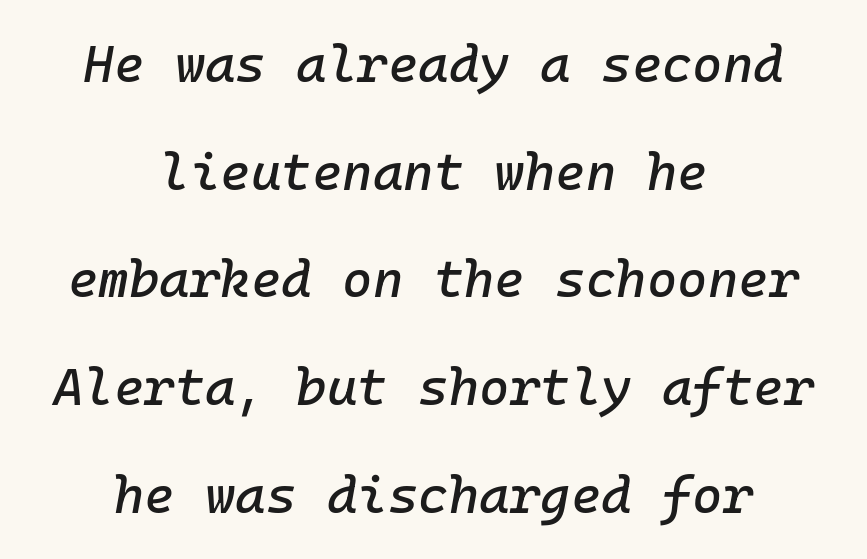
Q: Is the text italic (slanted)? A: Yes, it leans right by about 10 degrees.
Q: Is the text underlined? A: No.
Q: How is the paragraph aligned? A: Centered.
Q: Is the spacing between letters normal or unusually wide? A: Normal.
Q: Is the spacing between lines tight, normal or loose? A: Loose.
Q: Width (condensed, normal, or wide)? A: Normal.
Q: Stroke contrast? A: Low.
Q: x-height? A: Medium.
